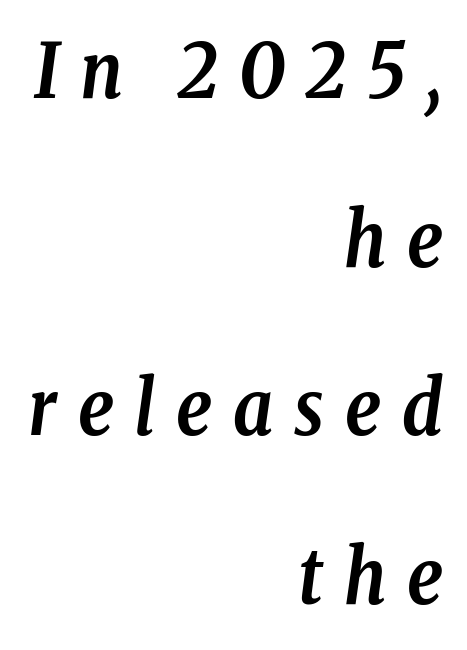
{"serif": "yes", "italic": "yes", "lean": "right", "slant_degrees": 8, "bold": "yes", "weight": "semibold", "width": "condensed", "stroke_contrast": "low", "x_height": "medium", "monospaced": "no", "underline": "no", "align": "right", "line_spacing": "loose", "line_spacing_ratio": 2.25, "letter_spacing": "wide", "letter_spacing_em": 0.28, "glyph_px": 75}
